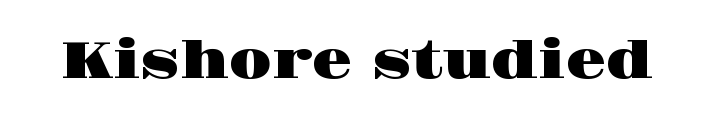
{"serif": "yes", "italic": "no", "width": "wide", "stroke_contrast": "high", "x_height": "large", "monospaced": "no", "underline": "no", "letter_spacing": "normal", "letter_spacing_em": 0.0, "glyph_px": 52}
